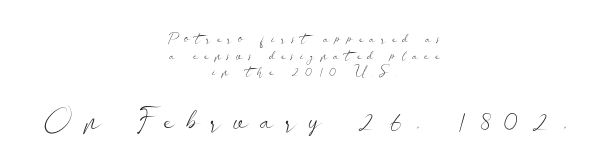
Q: Is the text bold? A: No.
Q: Is the text italic (slanted)? A: Yes.
Q: Is the typeface a serif or a sans-serif typeface? A: Sans-serif.
Q: Is the text underlined? A: No.
Q: How is the paragraph aligned? A: Centered.
Q: Is the spacing between letters normal or unusually wide? A: Unusually wide.
Q: Which block of text is set in a larger size, the first (top) or the second (bottom)? A: The second (bottom) one.
Q: Width (condensed, normal, or wide)? A: Wide.
Q: Stroke contrast? A: Low.
Q: x-height? A: Small.
Q: Monospaced? A: No.
